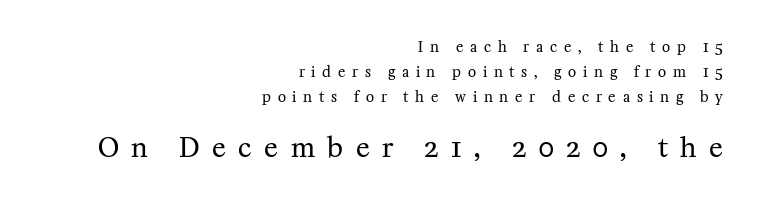
{"italic": "no", "bold": "no", "underline": "no", "align": "right", "line_spacing_ratio": 1.8, "letter_spacing": "wide", "letter_spacing_em": 0.48, "larger_block": "second", "size_ratio": 1.86, "glyph_px": 26}
